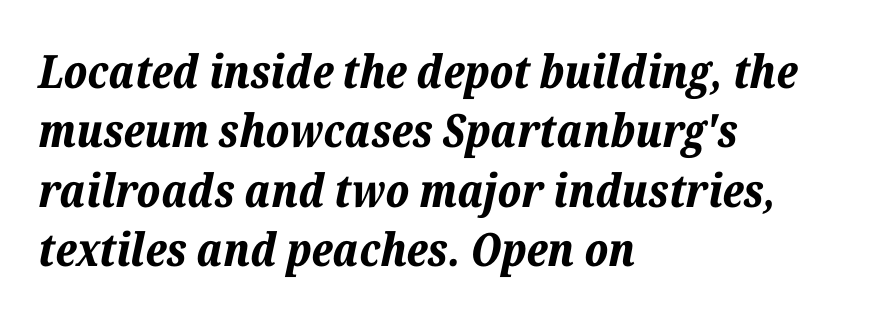
Q: Is the text bold? A: Yes.
Q: Is the text italic (slanted)? A: Yes, it leans right by about 12 degrees.
Q: Is the text underlined? A: No.
Q: How is the paragraph aligned? A: Left-aligned.
Q: Is the spacing between letters normal or unusually wide? A: Normal.
Q: Is the spacing between lines tight, normal or loose? A: Normal.
Q: Width (condensed, normal, or wide)? A: Normal.
Q: Stroke contrast? A: Low.
Q: x-height? A: Medium.
Q: Monospaced? A: No.
